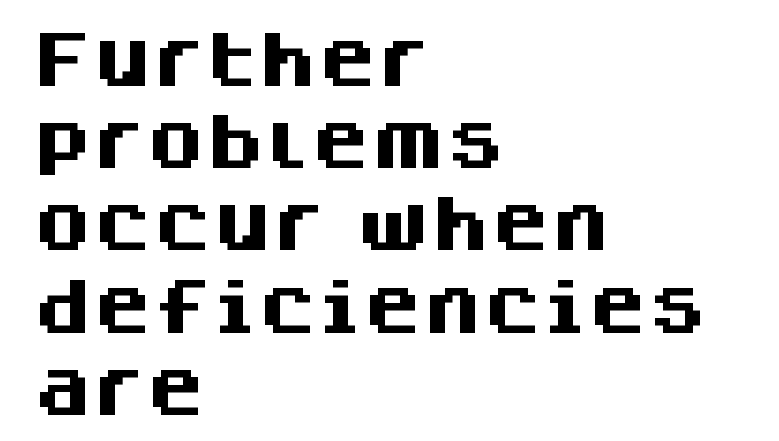
Q: Is the text bold? A: Yes.
Q: Is the text italic (slanted)? A: No, it is upright.
Q: Is the typeface a serif or a sans-serif typeface? A: Sans-serif.
Q: Is the text underlined? A: No.
Q: How is the paragraph aligned? A: Left-aligned.
Q: Is the spacing between letters normal or unusually wide? A: Normal.
Q: Is the spacing between lines tight, normal or loose? A: Normal.
Q: Width (condensed, normal, or wide)? A: Normal.
Q: Stroke contrast? A: Medium.
Q: x-height? A: Large.
Q: Monospaced? A: No.
